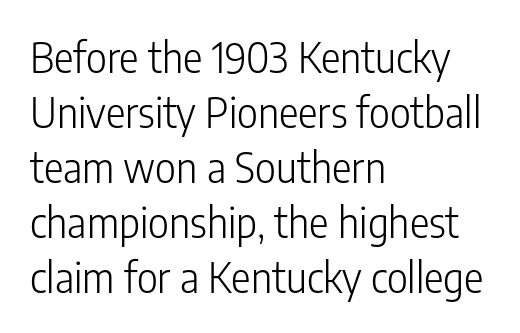
Q: Is the text bold? A: No.
Q: Is the text italic (slanted)? A: No, it is upright.
Q: Is the typeface a serif or a sans-serif typeface? A: Sans-serif.
Q: Is the text underlined? A: No.
Q: How is the paragraph aligned? A: Left-aligned.
Q: Is the spacing between letters normal or unusually wide? A: Normal.
Q: Is the spacing between lines tight, normal or loose? A: Normal.
Q: Width (condensed, normal, or wide)? A: Condensed.
Q: Stroke contrast? A: Low.
Q: x-height? A: Medium.
Q: Monospaced? A: No.
